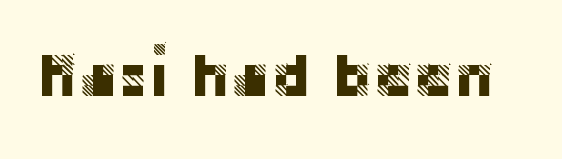
Students, note that the glyphs here touch the page at normal intervals. The passage shown is typeset with a sans-serif family. Clear beneath every line of the passage. Nope, not italic — everything's standing straight.
